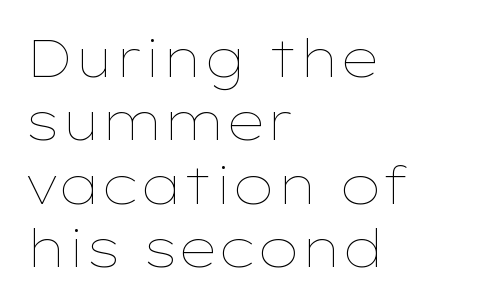
Q: Is the text bold? A: No.
Q: Is the text italic (slanted)? A: No, it is upright.
Q: Is the text underlined? A: No.
Q: How is the paragraph aligned? A: Left-aligned.
Q: Is the spacing between letters normal or unusually wide? A: Normal.
Q: Width (condensed, normal, or wide)? A: Wide.
Q: Stroke contrast? A: Low.
Q: x-height? A: Medium.
Q: Monospaced? A: No.
